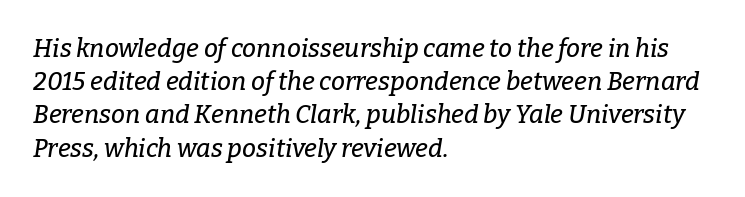
{"italic": "yes", "lean": "right", "slant_degrees": 9, "underline": "no", "align": "left", "line_spacing": "normal", "line_spacing_ratio": 1.33, "letter_spacing": "normal", "letter_spacing_em": 0.0, "glyph_px": 25}
